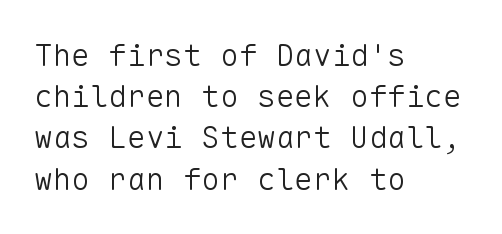
Q: Is the text bold? A: No.
Q: Is the text italic (slanted)? A: No, it is upright.
Q: Is the typeface a serif or a sans-serif typeface? A: Sans-serif.
Q: Is the text underlined? A: No.
Q: How is the paragraph aligned? A: Left-aligned.
Q: Is the spacing between letters normal or unusually wide? A: Normal.
Q: Is the spacing between lines tight, normal or loose? A: Normal.
Q: Width (condensed, normal, or wide)? A: Normal.
Q: Stroke contrast? A: Low.
Q: x-height? A: Medium.
Q: Monospaced? A: Yes.
